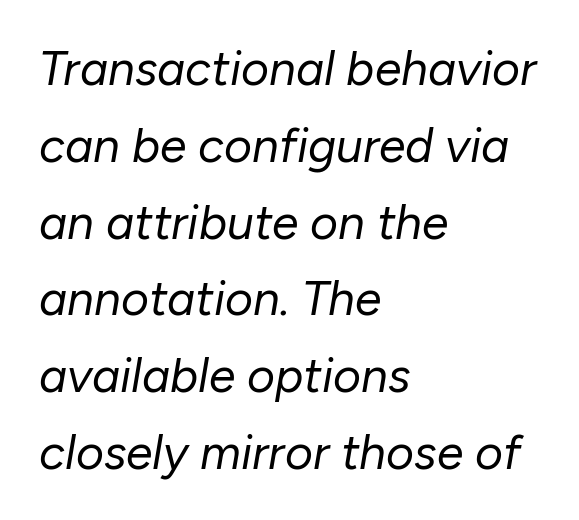
The image shows 48 px regular-weight type, italic (leaning right); set left-aligned, normal line spacing (1.6x), normal letter spacing, not underlined; low stroke contrast and a medium x-height.
